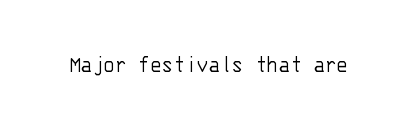
The image shows 24 px text type, upright; set normal letter spacing, not underlined.
